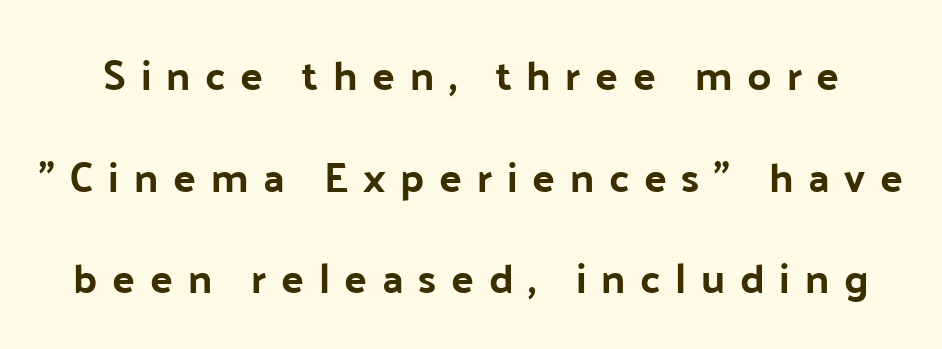
Q: Is the text italic (slanted)? A: No, it is upright.
Q: Is the typeface a serif or a sans-serif typeface? A: Sans-serif.
Q: Is the text underlined? A: No.
Q: Is the spacing between letters normal or unusually wide? A: Unusually wide.
Q: Is the spacing between lines tight, normal or loose? A: Loose.
Q: Width (condensed, normal, or wide)? A: Normal.
Q: Stroke contrast? A: Low.
Q: x-height? A: Medium.
Q: Monospaced? A: No.
